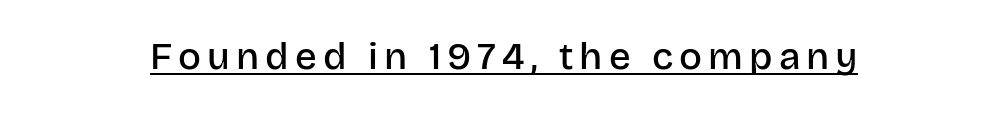
The image shows 38 px semibold sans-serif type, upright; set underlined; low stroke contrast and a large x-height.
